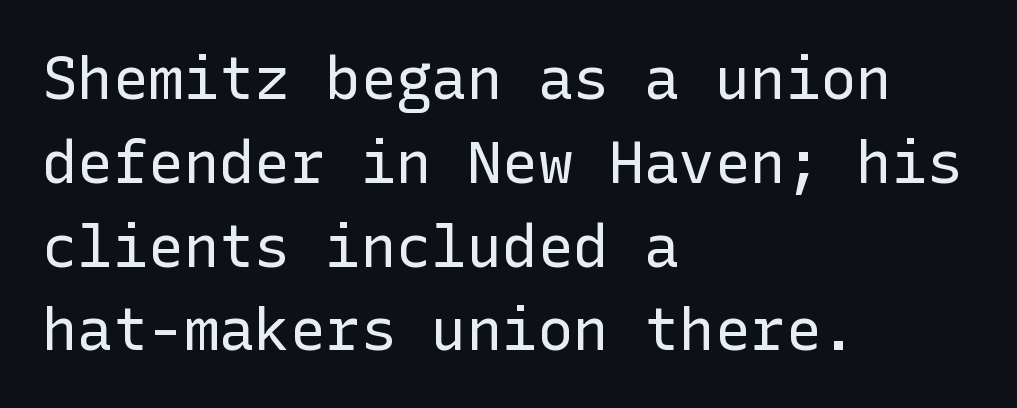
The image shows 59 px regular-weight sans-serif type, upright; set left-aligned, normal line spacing (1.42x), normal letter spacing, not underlined; low stroke contrast and a medium x-height.
